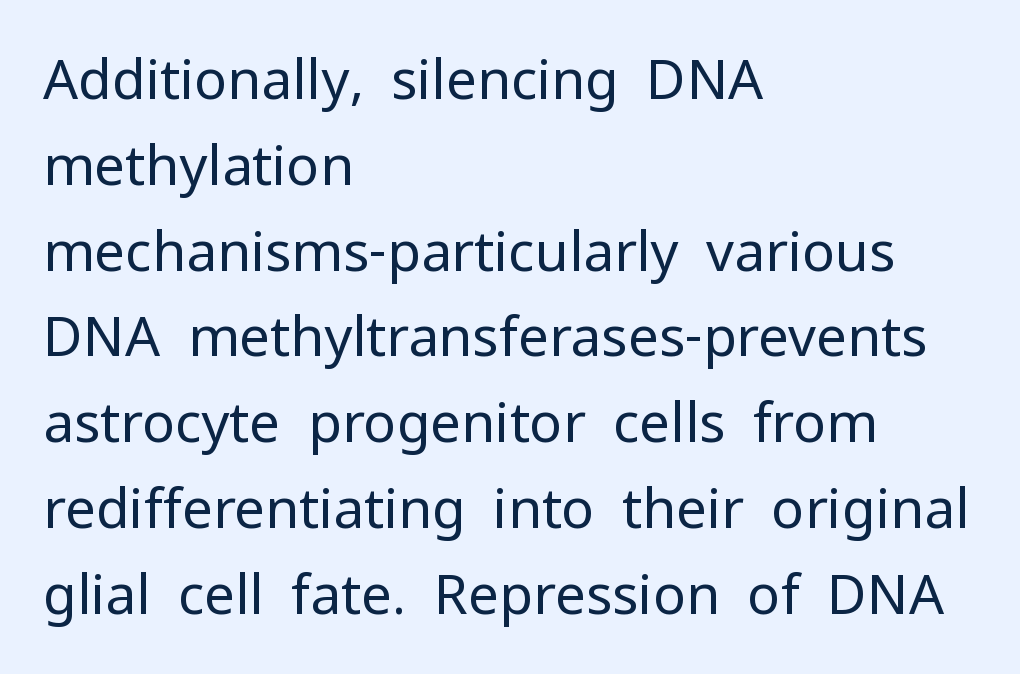
The image shows 55 px regular-weight sans-serif type, upright; set left-aligned, normal line spacing (1.56x), normal letter spacing, not underlined; low stroke contrast and a medium x-height.
